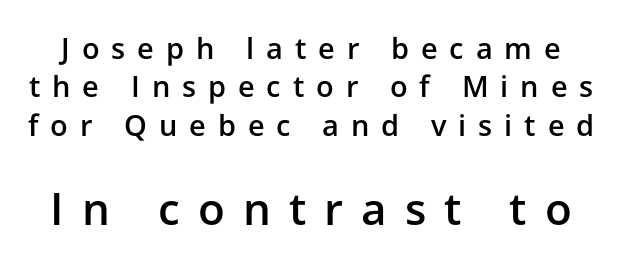
A somewhat darkened texture: the type is semibold rather than bold. Is there any slant? The stems are plumb. A sans-serif font was chosen for this passage. The block of text has a typical density, with ordinary space between rows. Reading top to bottom, the characters get bigger at the block break.
